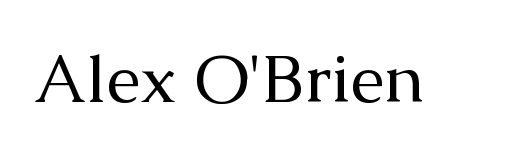
Q: Is the text bold? A: No.
Q: Is the text italic (slanted)? A: No, it is upright.
Q: Is the typeface a serif or a sans-serif typeface? A: Serif.
Q: Is the text underlined? A: No.
Q: Is the spacing between letters normal or unusually wide? A: Normal.
Q: Width (condensed, normal, or wide)? A: Normal.
Q: Stroke contrast? A: Medium.
Q: x-height? A: Medium.
Q: Monospaced? A: No.
